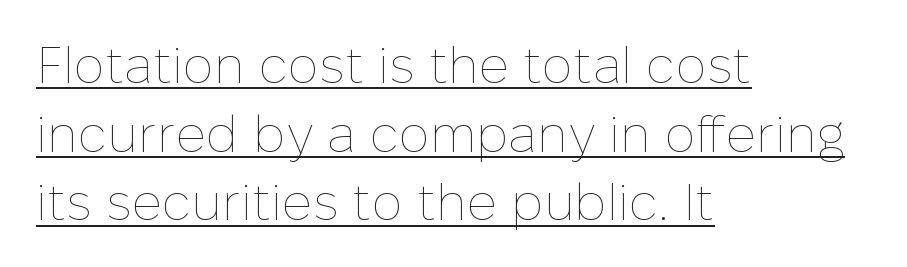
The image shows 52 px thin type, upright; set left-aligned, normal line spacing (1.32x), normal letter spacing, underlined; low stroke contrast and a medium x-height.
